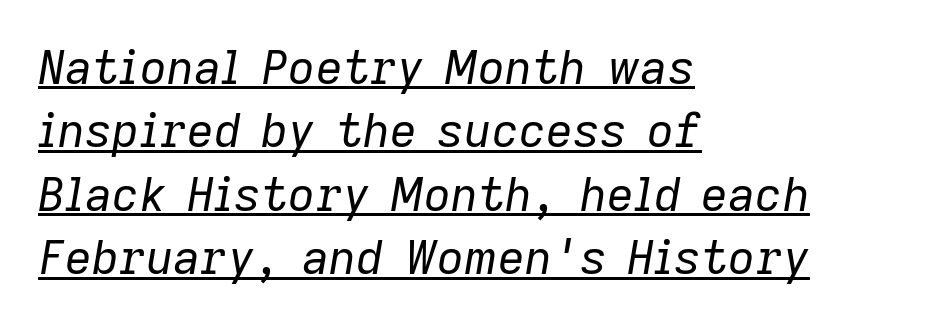
{"italic": "yes", "lean": "right", "slant_degrees": 9, "bold": "no", "weight": "regular", "width": "normal", "stroke_contrast": "low", "x_height": "medium", "monospaced": "no", "underline": "yes", "align": "left", "line_spacing": "normal", "line_spacing_ratio": 1.35, "letter_spacing": "normal", "letter_spacing_em": 0.0, "glyph_px": 47}
